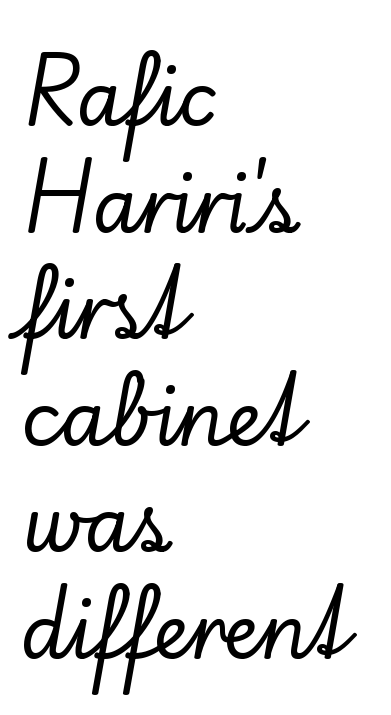
{"serif": "yes", "width": "normal", "stroke_contrast": "low", "x_height": "small", "monospaced": "no", "underline": "no", "align": "left", "line_spacing": "normal", "line_spacing_ratio": 1.44, "letter_spacing": "normal", "letter_spacing_em": 0.0, "glyph_px": 74}
